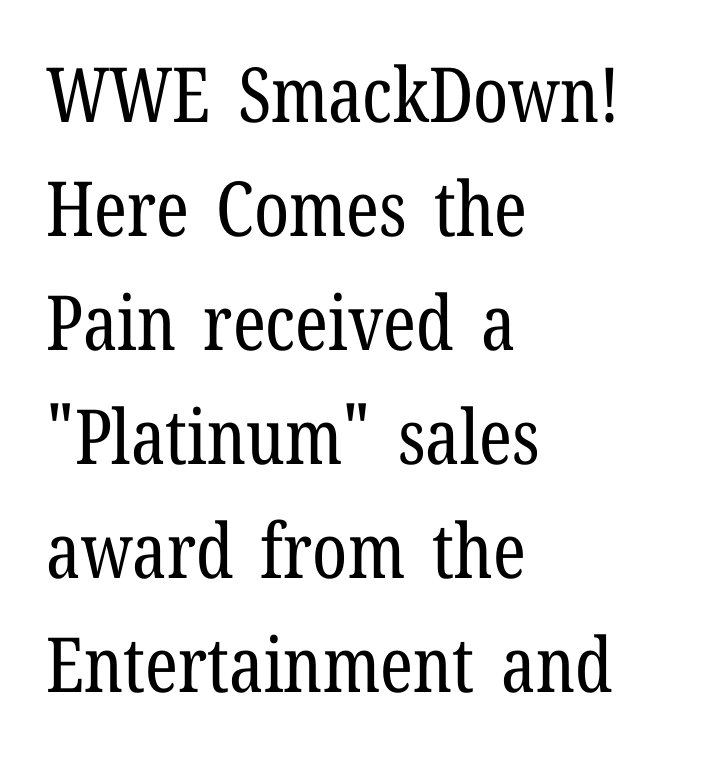
{"serif": "yes", "italic": "no", "bold": "no", "weight": "regular", "width": "condensed", "stroke_contrast": "low", "x_height": "medium", "monospaced": "no", "underline": "no", "align": "left", "line_spacing": "normal", "line_spacing_ratio": 1.5, "letter_spacing": "normal", "letter_spacing_em": 0.0, "glyph_px": 76}
